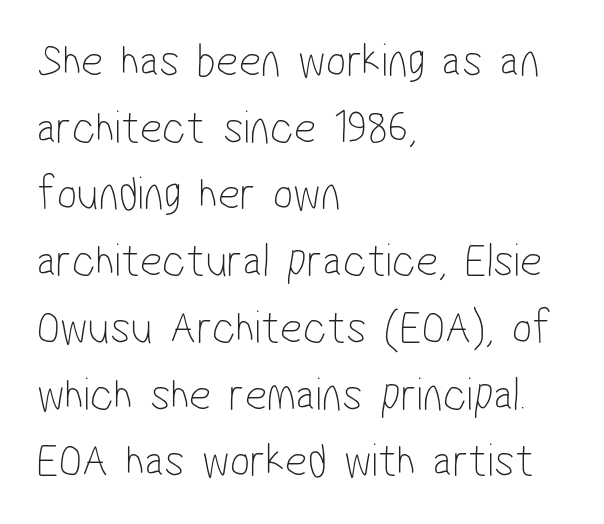
Q: Is the text bold? A: No.
Q: Is the typeface a serif or a sans-serif typeface? A: Sans-serif.
Q: Is the text underlined? A: No.
Q: How is the paragraph aligned? A: Left-aligned.
Q: Is the spacing between letters normal or unusually wide? A: Normal.
Q: Is the spacing between lines tight, normal or loose? A: Normal.
Q: Width (condensed, normal, or wide)? A: Condensed.
Q: Stroke contrast? A: Low.
Q: x-height? A: Medium.
Q: Monospaced? A: No.
